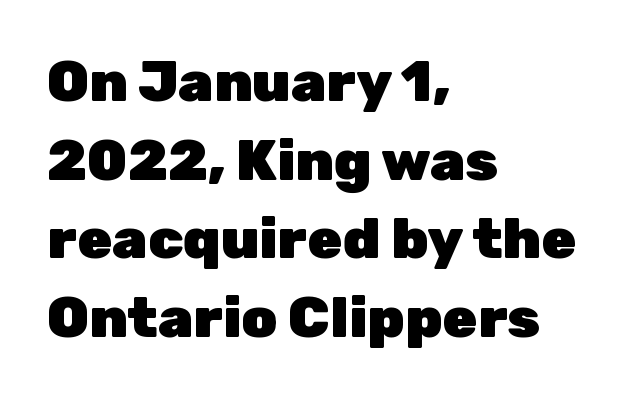
Q: Is the text bold? A: Yes.
Q: Is the text italic (slanted)? A: No, it is upright.
Q: Is the typeface a serif or a sans-serif typeface? A: Sans-serif.
Q: Is the text underlined? A: No.
Q: How is the paragraph aligned? A: Left-aligned.
Q: Is the spacing between letters normal or unusually wide? A: Normal.
Q: Is the spacing between lines tight, normal or loose? A: Normal.
Q: Width (condensed, normal, or wide)? A: Normal.
Q: Stroke contrast? A: Low.
Q: x-height? A: Medium.
Q: Monospaced? A: No.
